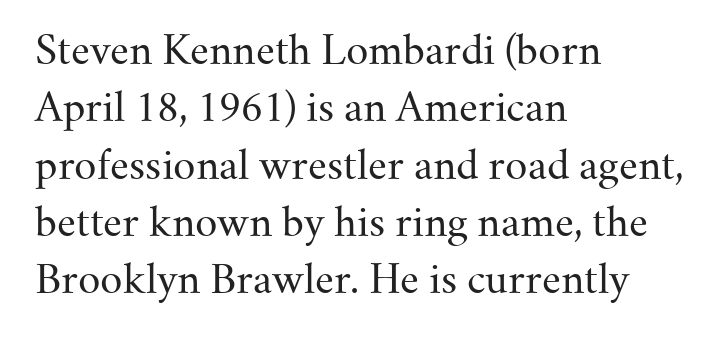
{"serif": "yes", "italic": "no", "bold": "no", "weight": "regular", "width": "normal", "stroke_contrast": "medium", "x_height": "small", "monospaced": "no", "underline": "no", "align": "left", "line_spacing": "normal", "line_spacing_ratio": 1.47, "letter_spacing": "normal", "letter_spacing_em": 0.0, "glyph_px": 39}
